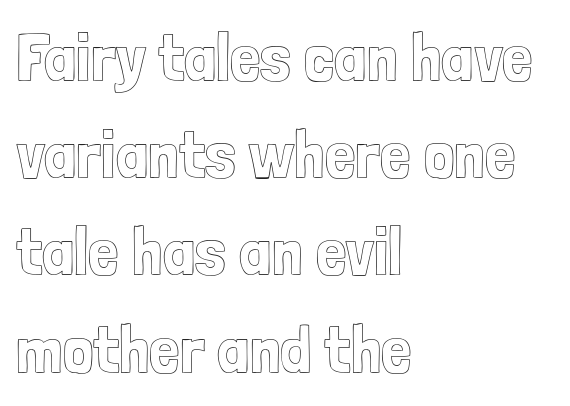
Q: Is the text italic (slanted)? A: No, it is upright.
Q: Is the text underlined? A: No.
Q: How is the paragraph aligned? A: Left-aligned.
Q: Is the spacing between letters normal or unusually wide? A: Normal.
Q: Is the spacing between lines tight, normal or loose? A: Normal.
Q: Width (condensed, normal, or wide)? A: Condensed.
Q: x-height? A: Medium.
Q: Monospaced? A: No.
